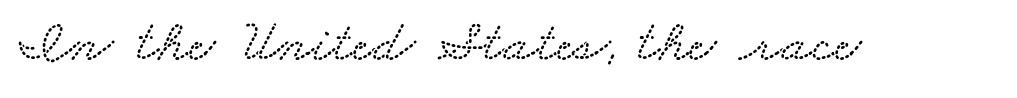
Observe the ordinary spacing: letters are neighbours, not strangers. This sample has the flowing, uneven cadence of proportional lettering. Letters rest on an invisible, unmarked baseline.
